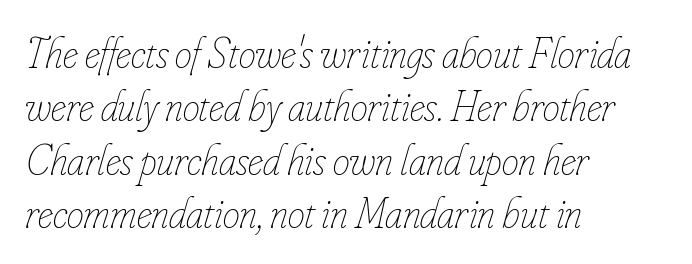
Q: Is the text bold? A: No.
Q: Is the text italic (slanted)? A: Yes, it leans right by about 16 degrees.
Q: Is the text underlined? A: No.
Q: How is the paragraph aligned? A: Left-aligned.
Q: Is the spacing between letters normal or unusually wide? A: Normal.
Q: Width (condensed, normal, or wide)? A: Condensed.
Q: Stroke contrast? A: Low.
Q: x-height? A: Small.
Q: Monospaced? A: No.
